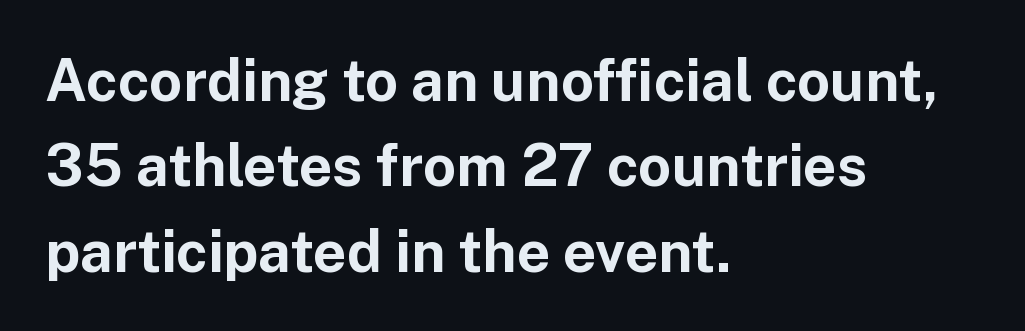
The rendering uses a moderate line-height, typical for paragraphs. One-word summary of the alignment: left. Is there any slant? The stems are plumb. The text was rendered using a sans face with plain stroke endings.
